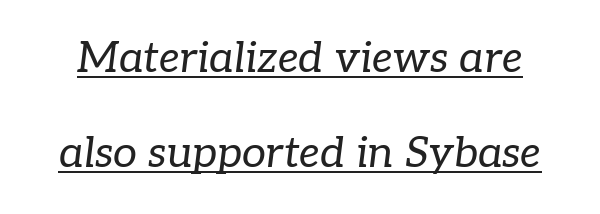
The image shows 43 px regular-weight serif type, italic (leaning right); set loose line spacing (2.21x), normal letter spacing, underlined; low stroke contrast and a medium x-height.
